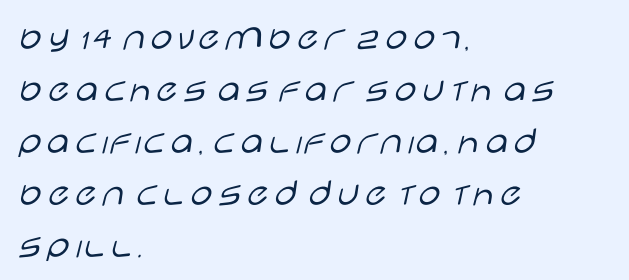
{"serif": "no", "bold": "no", "weight": "light", "width": "wide", "stroke_contrast": "low", "x_height": "large", "monospaced": "no", "underline": "no", "align": "left", "line_spacing": "normal", "line_spacing_ratio": 1.3, "letter_spacing": "normal", "letter_spacing_em": 0.0, "glyph_px": 40}
